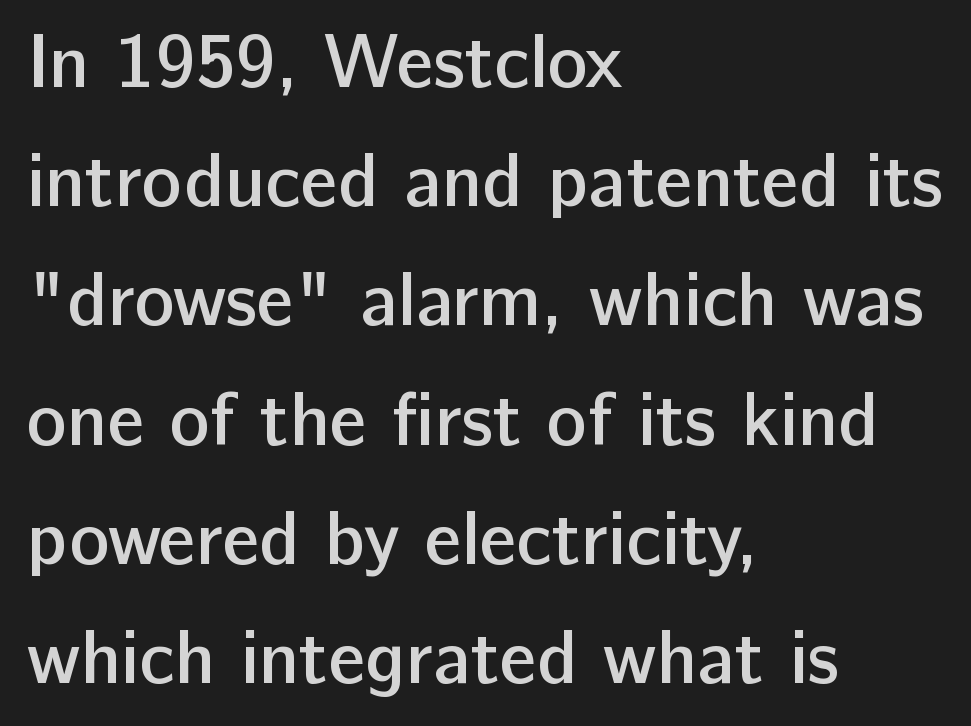
{"serif": "no", "italic": "no", "bold": "semi", "weight": "semibold", "width": "normal", "stroke_contrast": "low", "x_height": "medium", "monospaced": "no", "underline": "no", "align": "left", "line_spacing": "normal", "line_spacing_ratio": 1.59, "letter_spacing": "normal", "letter_spacing_em": 0.0, "glyph_px": 75}
